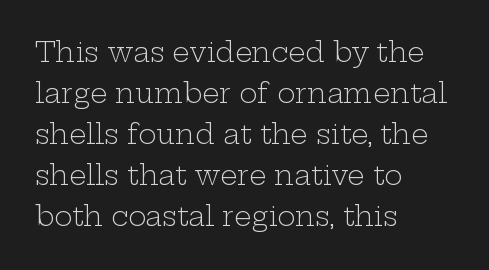
The image shows 27 px text type, upright; set left-aligned, normal line spacing (1.52x), normal letter spacing, not underlined.
